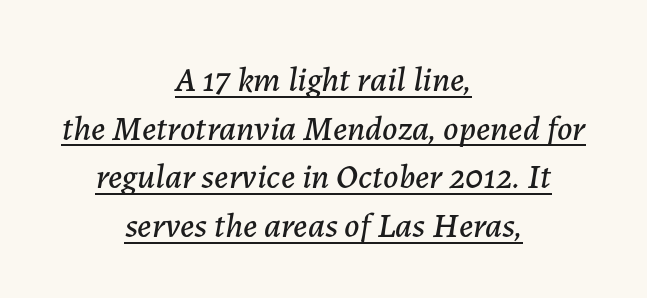
{"italic": "yes", "lean": "right", "slant_degrees": 7, "width": "normal", "stroke_contrast": "low", "x_height": "medium", "monospaced": "no", "underline": "yes", "align": "center", "line_spacing": "normal", "line_spacing_ratio": 1.39, "letter_spacing": "normal", "letter_spacing_em": 0.0, "glyph_px": 35}
